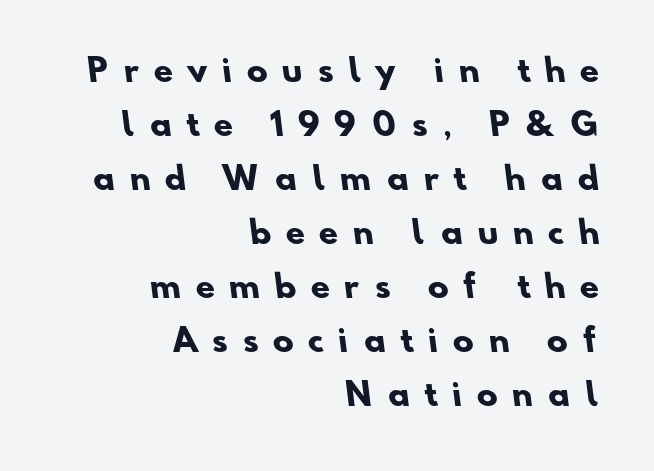
{"serif": "no", "bold": "yes", "weight": "heavy", "width": "normal", "stroke_contrast": "low", "x_height": "small", "monospaced": "no", "underline": "no", "align": "right", "line_spacing_ratio": 1.74, "letter_spacing": "wide", "letter_spacing_em": 0.48, "glyph_px": 31}
